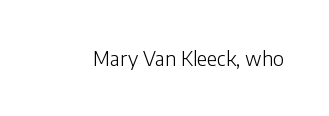
{"italic": "no", "bold": "no", "underline": "no", "letter_spacing": "normal", "letter_spacing_em": 0.0, "glyph_px": 20}
